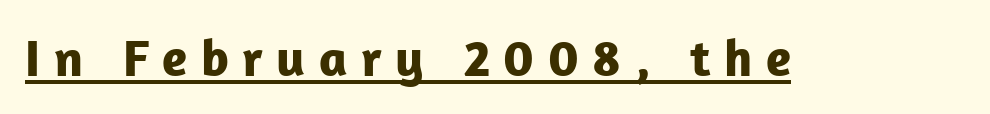
Q: Is the text bold? A: Yes.
Q: Is the text italic (slanted)? A: No, it is upright.
Q: Is the typeface a serif or a sans-serif typeface? A: Sans-serif.
Q: Is the text underlined? A: Yes.
Q: Is the spacing between letters normal or unusually wide? A: Unusually wide.
Q: Width (condensed, normal, or wide)? A: Normal.
Q: Stroke contrast? A: Low.
Q: x-height? A: Medium.
Q: Monospaced? A: No.
